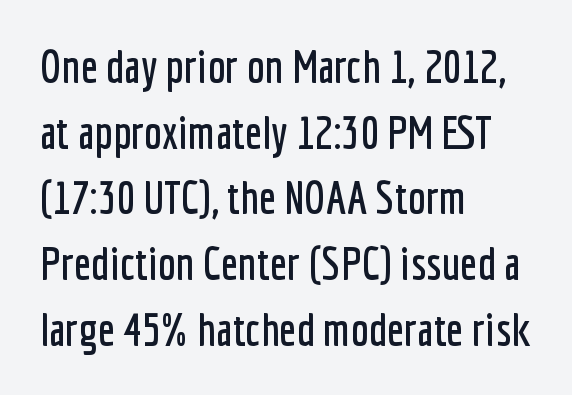
Q: Is the text italic (slanted)? A: No, it is upright.
Q: Is the typeface a serif or a sans-serif typeface? A: Sans-serif.
Q: Is the text underlined? A: No.
Q: How is the paragraph aligned? A: Left-aligned.
Q: Is the spacing between letters normal or unusually wide? A: Normal.
Q: Is the spacing between lines tight, normal or loose? A: Normal.
Q: Width (condensed, normal, or wide)? A: Condensed.
Q: Stroke contrast? A: Low.
Q: x-height? A: Medium.
Q: Monospaced? A: No.
